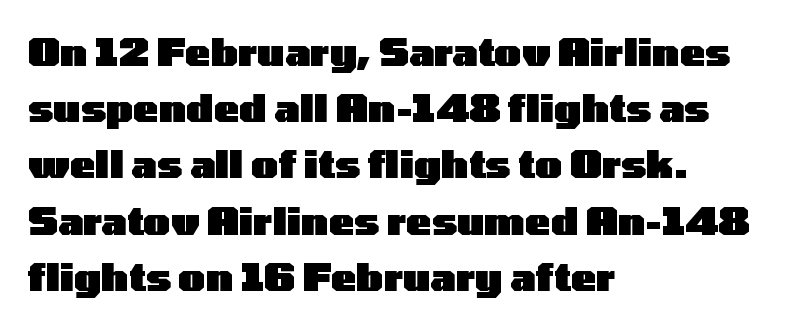
Q: Is the text bold? A: Yes.
Q: Is the text italic (slanted)? A: No, it is upright.
Q: Is the typeface a serif or a sans-serif typeface? A: Sans-serif.
Q: Is the text underlined? A: No.
Q: How is the paragraph aligned? A: Left-aligned.
Q: Is the spacing between letters normal or unusually wide? A: Normal.
Q: Is the spacing between lines tight, normal or loose? A: Normal.
Q: Width (condensed, normal, or wide)? A: Wide.
Q: Stroke contrast? A: Low.
Q: x-height? A: Medium.
Q: Monospaced? A: No.
